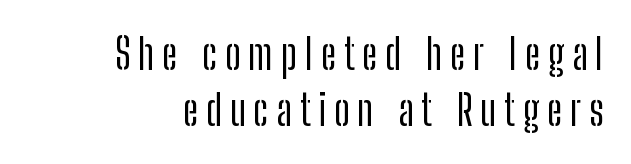
Q: Is the text italic (slanted)? A: No, it is upright.
Q: Is the typeface a serif or a sans-serif typeface? A: Sans-serif.
Q: Is the text underlined? A: No.
Q: How is the paragraph aligned? A: Right-aligned.
Q: Is the spacing between lines tight, normal or loose? A: Normal.
Q: Width (condensed, normal, or wide)? A: Condensed.
Q: Stroke contrast? A: Low.
Q: x-height? A: Medium.
Q: Monospaced? A: No.
